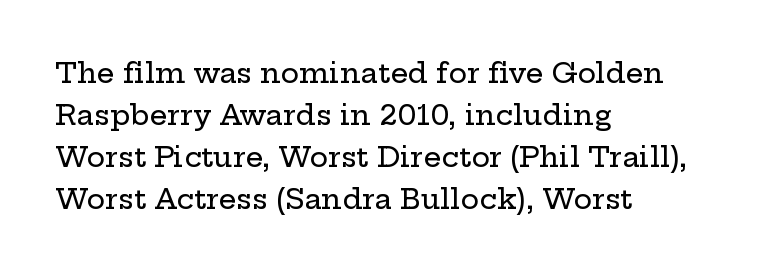
The image shows 28 px wide serif type, upright; set left-aligned, normal line spacing (1.5x), normal letter spacing, not underlined; low stroke contrast and a medium x-height.
